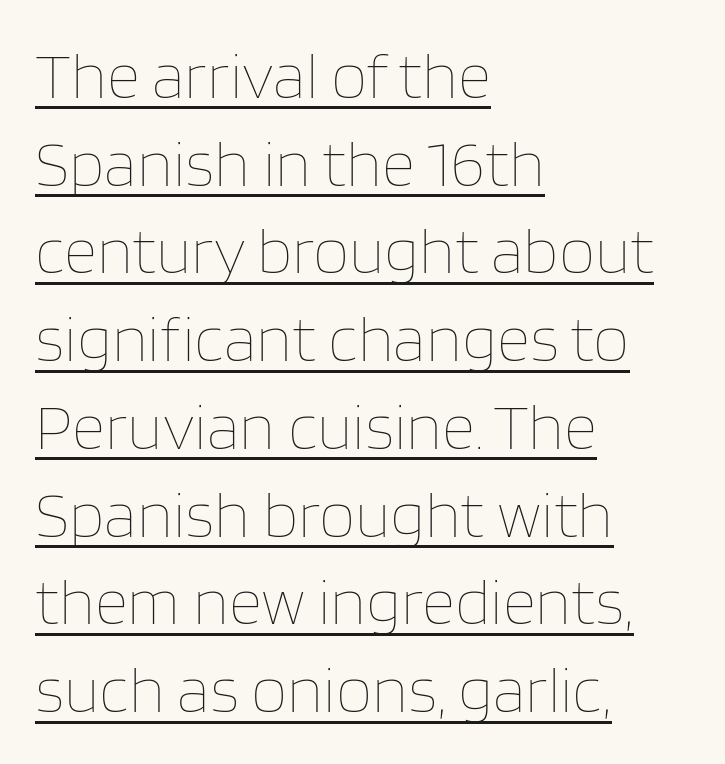
{"italic": "no", "bold": "no", "weight": "thin", "width": "normal", "stroke_contrast": "low", "x_height": "large", "monospaced": "no", "underline": "yes", "align": "left", "line_spacing": "normal", "line_spacing_ratio": 1.35, "letter_spacing": "normal", "letter_spacing_em": 0.0, "glyph_px": 65}
